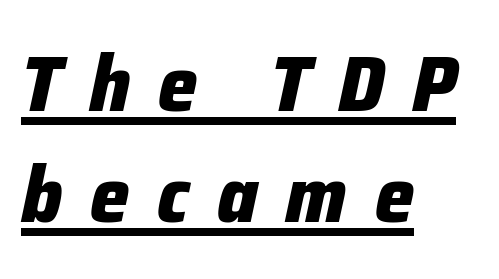
Does the copy run flush right? No — it runs flush left. The words here are underlined. The gaps between neighbouring characters are conspicuously large. Observe the lean: these are italic letterforms.
